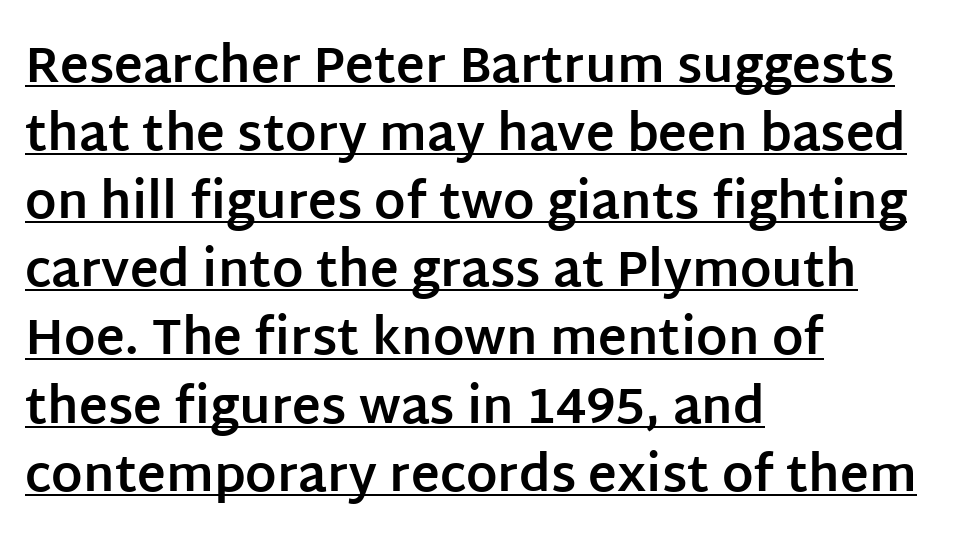
Glyph-to-glyph distance matches everyday printed text. Letterform terminals end flat and unadorned throughout the passage. This sample keeps an unexceptional amount of space between lines. Casual observation: everything's shoved over to the left.
